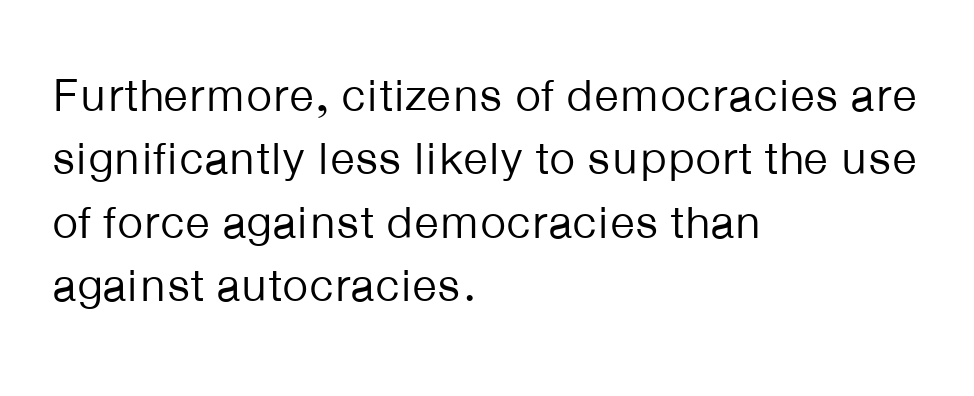
Q: Is the text bold? A: No.
Q: Is the text italic (slanted)? A: No, it is upright.
Q: Is the typeface a serif or a sans-serif typeface? A: Sans-serif.
Q: Is the text underlined? A: No.
Q: How is the paragraph aligned? A: Left-aligned.
Q: Is the spacing between letters normal or unusually wide? A: Normal.
Q: Is the spacing between lines tight, normal or loose? A: Normal.
Q: Width (condensed, normal, or wide)? A: Normal.
Q: Stroke contrast? A: Low.
Q: x-height? A: Medium.
Q: Monospaced? A: No.
